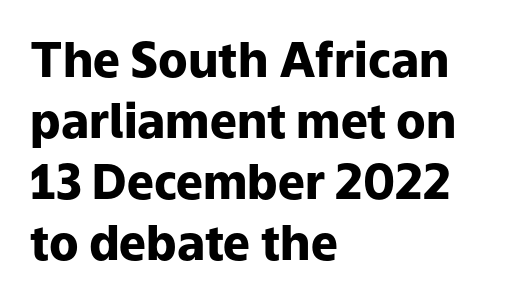
Q: Is the text bold? A: Yes.
Q: Is the text italic (slanted)? A: No, it is upright.
Q: Is the typeface a serif or a sans-serif typeface? A: Sans-serif.
Q: Is the text underlined? A: No.
Q: How is the paragraph aligned? A: Left-aligned.
Q: Is the spacing between letters normal or unusually wide? A: Normal.
Q: Is the spacing between lines tight, normal or loose? A: Normal.
Q: Width (condensed, normal, or wide)? A: Normal.
Q: Stroke contrast? A: Low.
Q: x-height? A: Medium.
Q: Monospaced? A: No.
